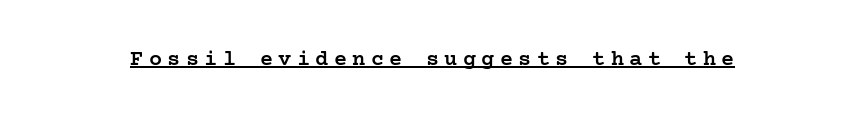
Q: Is the text bold? A: Semi-bold.
Q: Is the text italic (slanted)? A: No, it is upright.
Q: Is the text underlined? A: Yes.
Q: Is the spacing between letters normal or unusually wide? A: Unusually wide.
